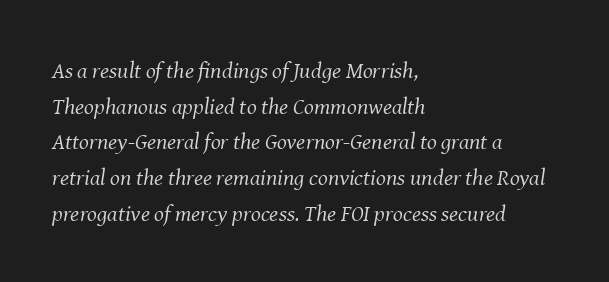
Honestly, the letter spacing is just normal — you wouldn't notice it. These glyphs show unthickened strokes, regular width or finer. All the whitespace from short lines collects on the right. Regular leading. Italic: yes, the glyphs are oblique.
